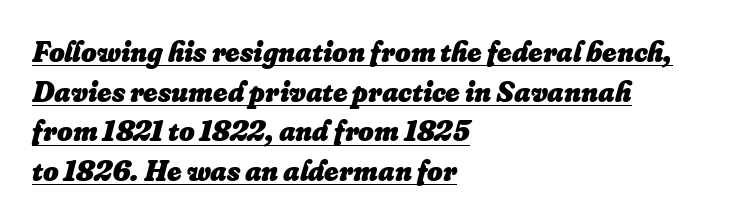
If you drew a ruler down the left edge, every line would touch it. Heavy-handed strokes throughout: this text is bold. Each letter keeps its own natural width here, so spacing adapts to shape. Evenly set lines give the paragraph a standard silhouette. A typesetter would call this zero additional tracking. Honestly, the underline is the first thing you notice here.
